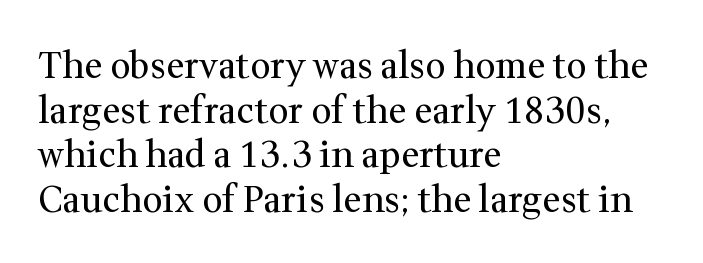
{"serif": "yes", "italic": "no", "bold": "no", "weight": "regular", "width": "normal", "stroke_contrast": "medium", "x_height": "medium", "monospaced": "no", "underline": "no", "align": "left", "line_spacing_ratio": 1.24, "letter_spacing": "normal", "letter_spacing_em": 0.0, "glyph_px": 36}
